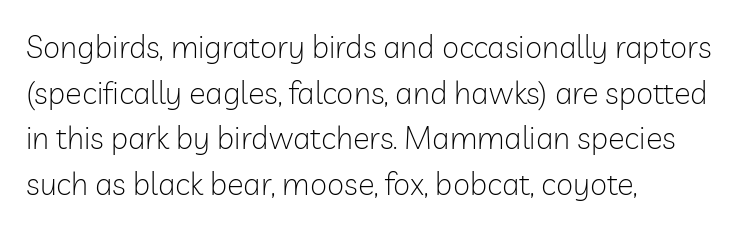
Q: Is the text bold? A: No.
Q: Is the text italic (slanted)? A: No, it is upright.
Q: Is the typeface a serif or a sans-serif typeface? A: Sans-serif.
Q: Is the text underlined? A: No.
Q: How is the paragraph aligned? A: Left-aligned.
Q: Is the spacing between letters normal or unusually wide? A: Normal.
Q: Is the spacing between lines tight, normal or loose? A: Normal.
Q: Width (condensed, normal, or wide)? A: Normal.
Q: Stroke contrast? A: Low.
Q: x-height? A: Medium.
Q: Monospaced? A: No.
